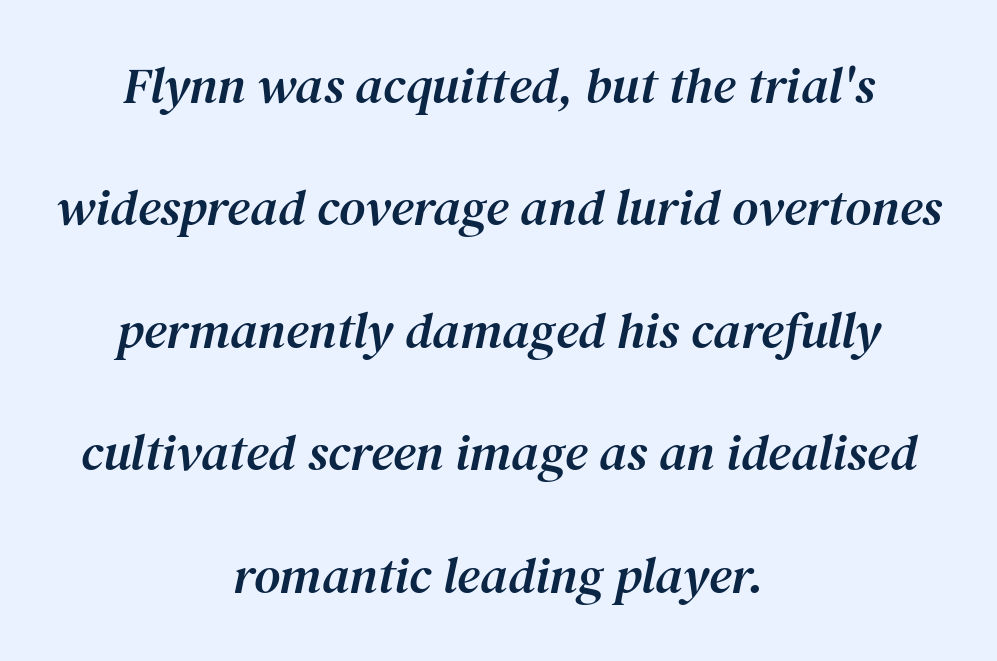
{"serif": "yes", "italic": "yes", "lean": "right", "slant_degrees": 12, "width": "normal", "stroke_contrast": "medium", "x_height": "medium", "monospaced": "no", "underline": "no", "align": "center", "line_spacing": "loose", "line_spacing_ratio": 2.4, "letter_spacing": "normal", "letter_spacing_em": 0.0, "glyph_px": 51}
